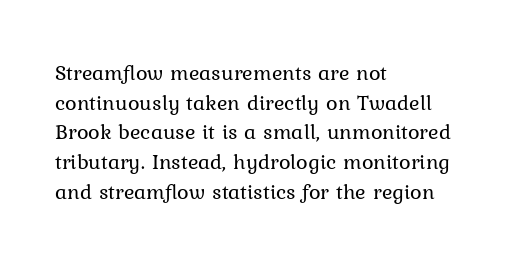
Q: Is the text bold? A: No.
Q: Is the text italic (slanted)? A: No, it is upright.
Q: Is the text underlined? A: No.
Q: How is the paragraph aligned? A: Left-aligned.
Q: Is the spacing between letters normal or unusually wide? A: Normal.
Q: Is the spacing between lines tight, normal or loose? A: Normal.
